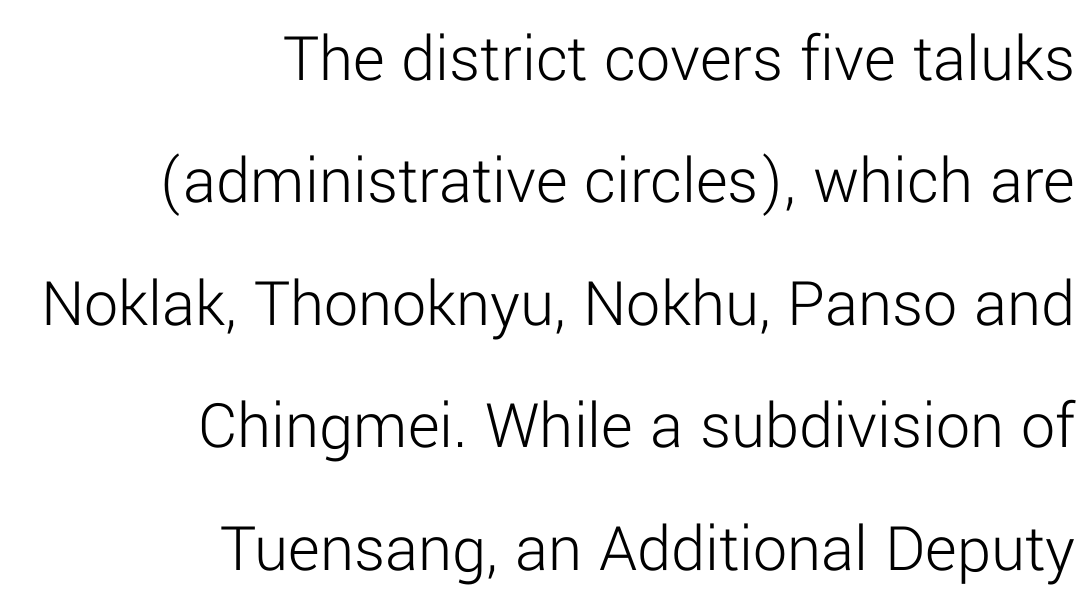
Proportional: the letters do not fall into vertical columns. Inter-character spacing is left at the font's built-in metrics. All the whitespace from short lines collects on the left. Designer's note — italics off, roman on. Are there feet on the stems? There aren't — it's a sans.
